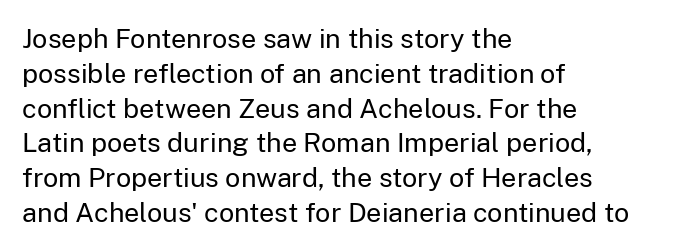
Q: Is the text bold? A: No.
Q: Is the text italic (slanted)? A: No, it is upright.
Q: Is the text underlined? A: No.
Q: How is the paragraph aligned? A: Left-aligned.
Q: Is the spacing between letters normal or unusually wide? A: Normal.
Q: Is the spacing between lines tight, normal or loose? A: Normal.
